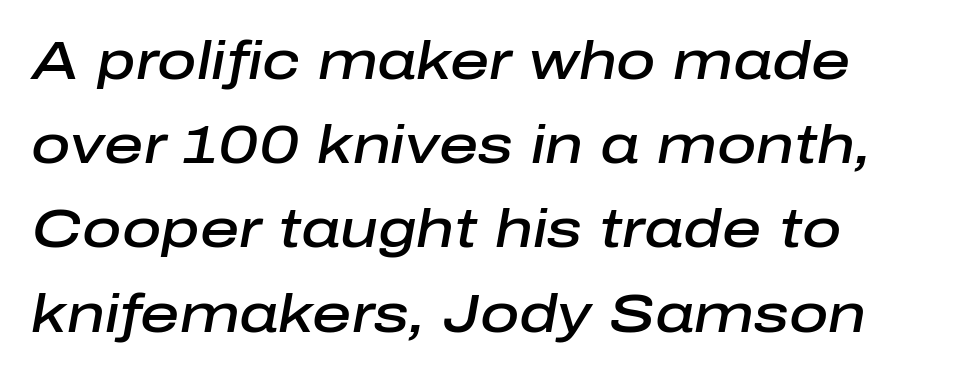
{"italic": "yes", "lean": "right", "slant_degrees": 10, "bold": "semi", "weight": "semibold", "width": "normal", "stroke_contrast": "low", "x_height": "medium", "monospaced": "no", "underline": "no", "line_spacing": "normal", "line_spacing_ratio": 1.56, "letter_spacing": "normal", "letter_spacing_em": 0.0, "glyph_px": 54}
